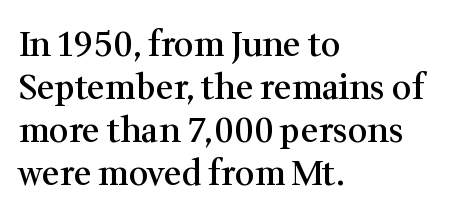
{"serif": "yes", "italic": "no", "bold": "semi", "weight": "semibold", "width": "normal", "stroke_contrast": "medium", "x_height": "medium", "monospaced": "no", "underline": "no", "align": "left", "line_spacing": "normal", "line_spacing_ratio": 1.26, "letter_spacing": "normal", "letter_spacing_em": 0.0, "glyph_px": 34}
